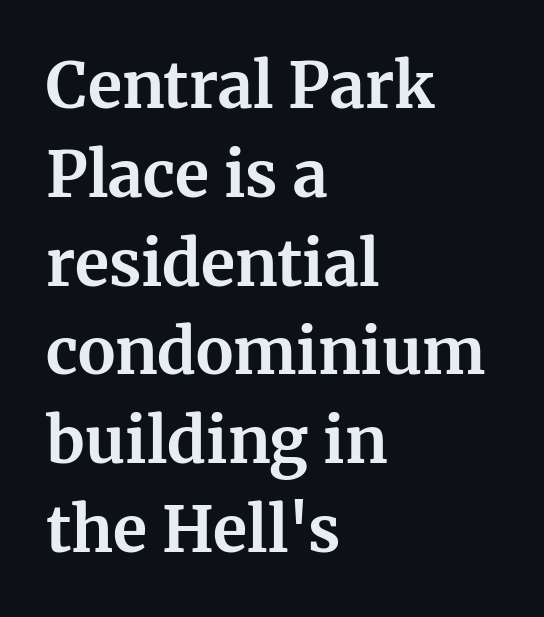
Summary of vertical rhythm: regular, with standard interline spacing. Type without underlining. Spacing verdict: proportional, widths tailored to each character. Every stem runs plumb, perpendicular to the baseline.
